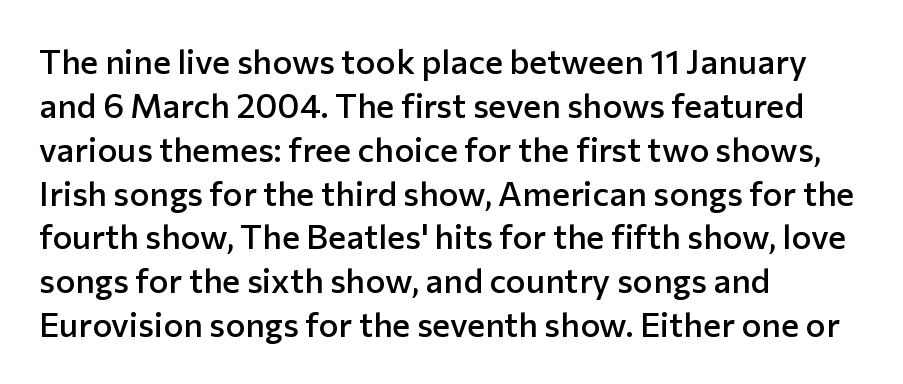
The rag falls on the right side of this text block. On the weight axis this lands at semibold, roughly 600. Underlining? Definitely not there. Vertical strokes here are truly vertical. Baseline-to-baseline distance is the conventional proportion of letter height.
